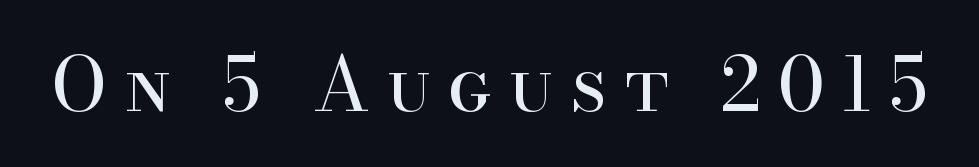
The letters advance in unequal steps, a hallmark of proportional type. Stem width sits at or under what a default text font uses. The specimen omits any rule beneath the text block's lines. Check where the strokes stop: tiny serifs finish them off. Observe the wide spacing: letters keep a clear distance from each other. This is the regular roman posture of the typeface.
